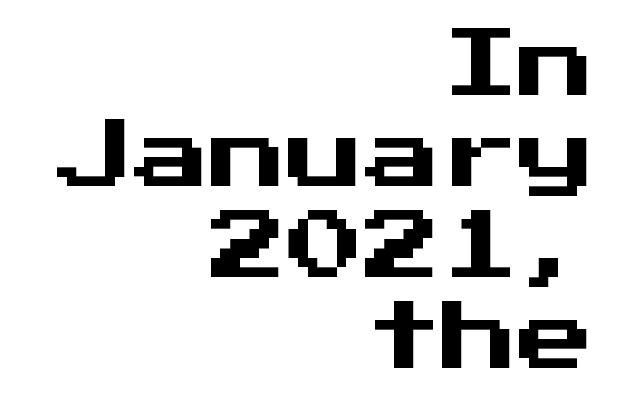
The image shows 77 px sans-serif type, upright, monospaced; set right-aligned, line spacing 1.18x, normal letter spacing, not underlined; medium stroke contrast and a medium x-height.
